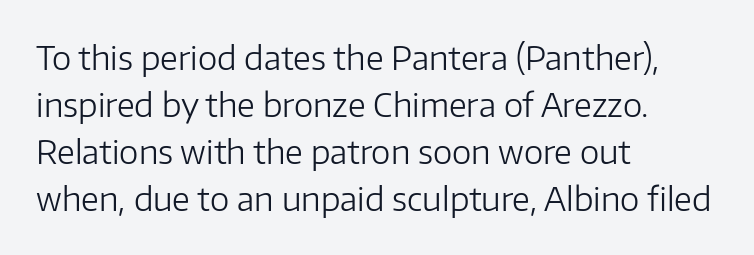
The image shows 33 px light sans-serif type, upright; set left-aligned, normal line spacing (1.42x), normal letter spacing, not underlined; low stroke contrast and a medium x-height.
